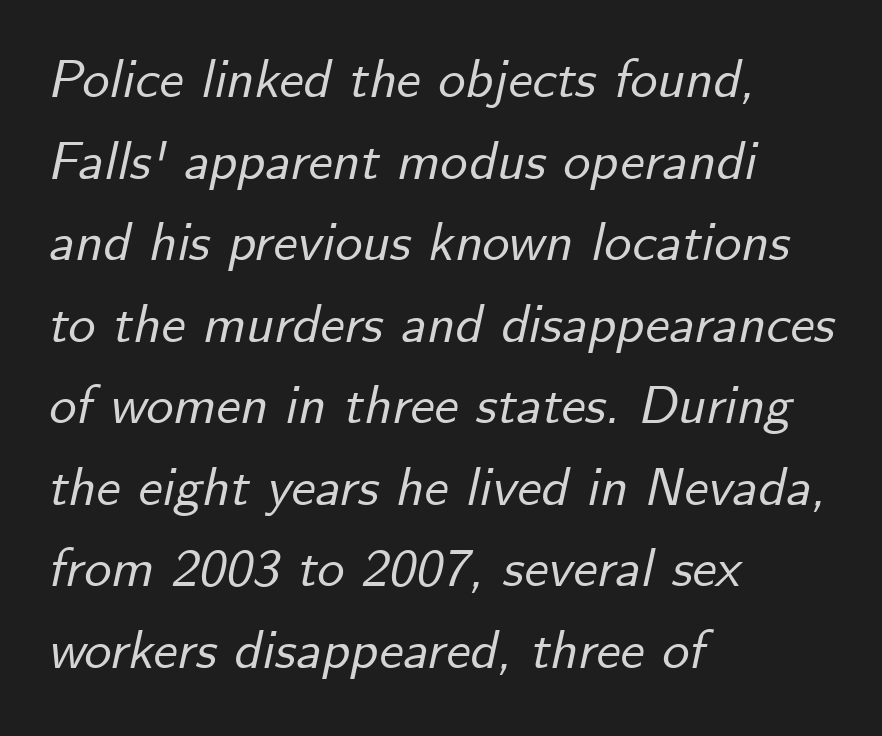
When letters slant like this, we call the style italic. Notice how descenders clear the ascenders below comfortably — that's standard leading. The passage shown has conventional tracking throughout. The face used here is proportionally spaced, like ordinary book or web type. The space beneath each line is pristine and unruled.
